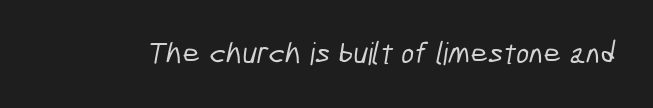
Each word holds together tightly as a unit, with standard inter-letter gaps. Each letter keeps its own natural width here, so spacing adapts to shape. The designer went with a sans here, leaving each stem footless. Has an underline been added? It has not.
